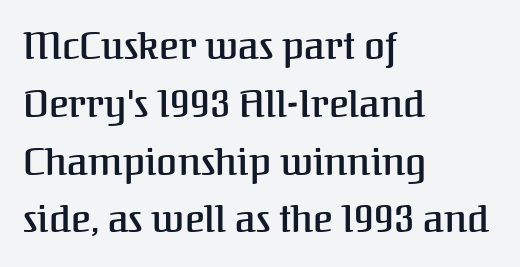
Regular leading. This rendering uses left alignment, leaving the right contour irregular. This is the in-between weight designers call semibold or demi. A bare baseline throughout the passage. Type style note: has serifs.
